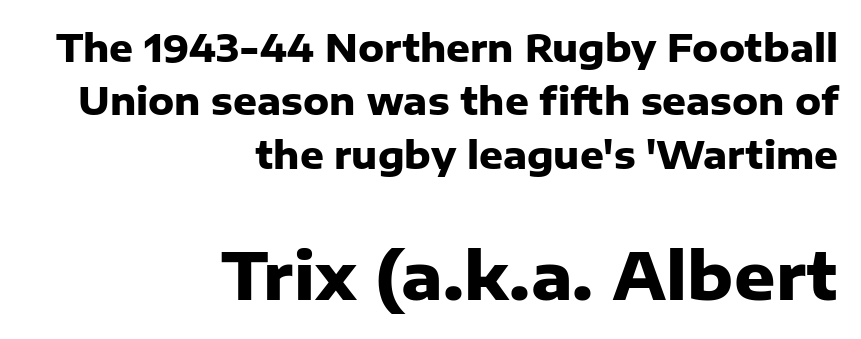
{"serif": "no", "italic": "no", "bold": "yes", "weight": "heavy", "width": "normal", "stroke_contrast": "low", "x_height": "medium", "monospaced": "no", "underline": "no", "align": "right", "line_spacing": "normal", "line_spacing_ratio": 1.44, "letter_spacing": "normal", "letter_spacing_em": 0.0, "larger_block": "second", "size_ratio": 1.73, "glyph_px": 64}
